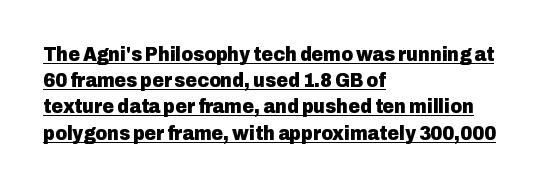
Notice how thick the strokes are: this is what a full bold looks like. The typesetter chose a ragged-right arrangement here. Quick note: underline on. Rows of type keep a routine distance in the vertical direction.
